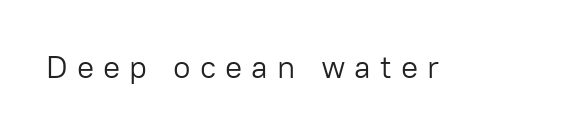
{"serif": "no", "italic": "no", "bold": "no", "weight": "light", "width": "normal", "stroke_contrast": "low", "x_height": "medium", "monospaced": "no", "underline": "no", "letter_spacing": "wide", "letter_spacing_em": 0.28, "glyph_px": 32}
